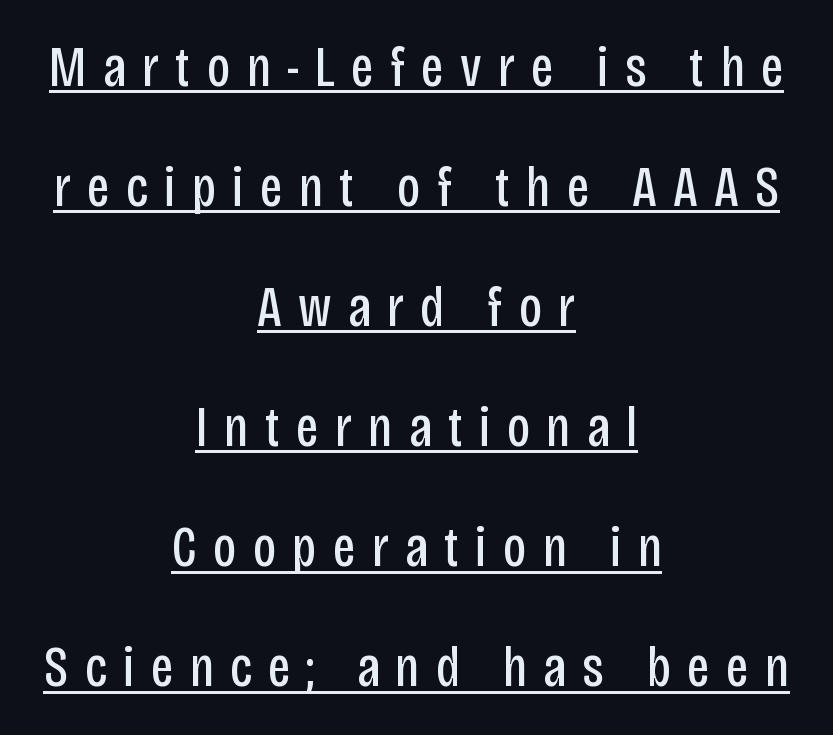
The image shows 58 px regular-weight, condensed sans-serif type, upright; set centered, loose line spacing (2.07x), unusually wide letter spacing (+0.28 em), underlined; low stroke contrast and a large x-height.
